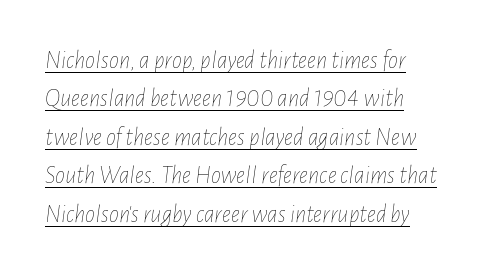
The designer left line spacing at the default. The specimen reads as italic at a glance. Is the type heavy? It reads as light-to-regular instead. Glance below the letters and you will spot a drawn line.
